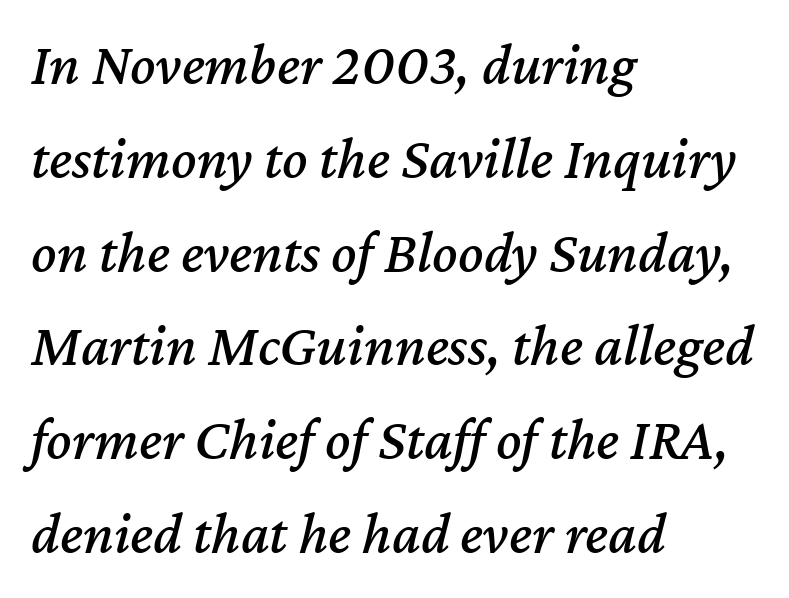
The words here are not underlined. Italic? Definitely — the glyphs are oblique. Baseline-to-baseline distance is the conventional proportion of letter height. A student would call this left alignment; a typographer would say flush left, rag right. Caption: standard tracking, unaltered. The letters advance in unequal steps, a hallmark of proportional type.
